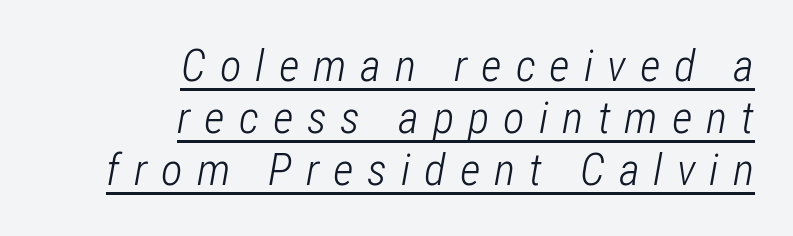
The image shows 45 px light, condensed type, italic (leaning right); set right-aligned, line spacing 1.16x, unusually wide letter spacing (+0.31 em), underlined; low stroke contrast and a medium x-height.
